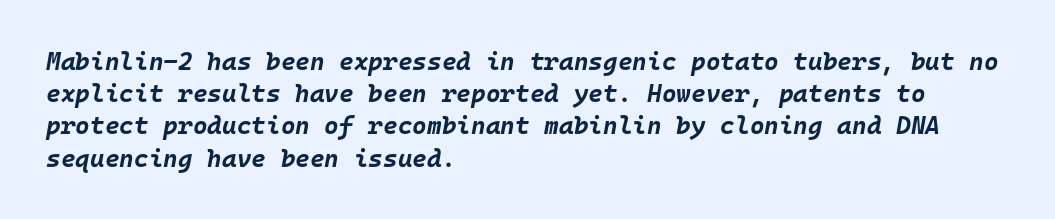
How heavy is the stroke? Heavy — this is a bold. The paragraph shown leans on its left margin. Horizontal bands of white between lines are of average thickness. The letterforms sit shoulder to shoulder at normal distance. The gap between lines stays unmarked.
